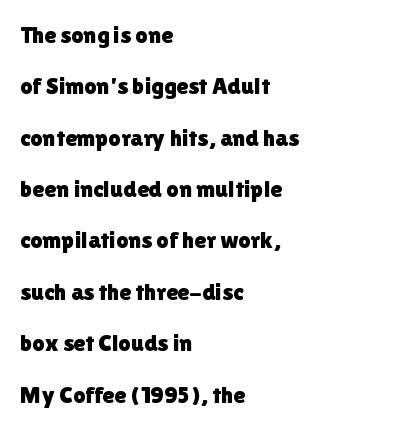
Q: Is the text italic (slanted)? A: No, it is upright.
Q: Is the text underlined? A: No.
Q: How is the paragraph aligned? A: Left-aligned.
Q: Is the spacing between letters normal or unusually wide? A: Normal.
Q: Is the spacing between lines tight, normal or loose? A: Loose.
